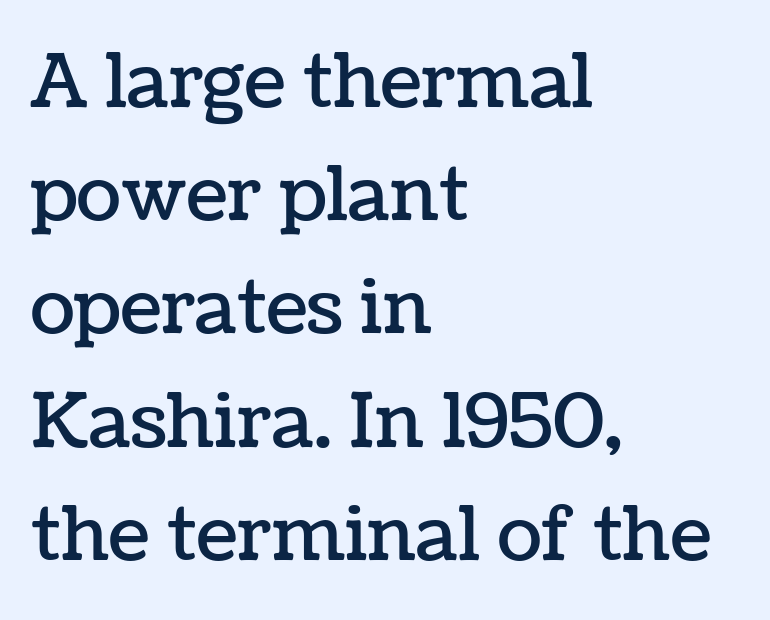
{"italic": "no", "width": "normal", "stroke_contrast": "low", "x_height": "medium", "monospaced": "no", "underline": "no", "align": "left", "line_spacing": "normal", "line_spacing_ratio": 1.53, "letter_spacing": "normal", "letter_spacing_em": 0.0, "glyph_px": 74}
